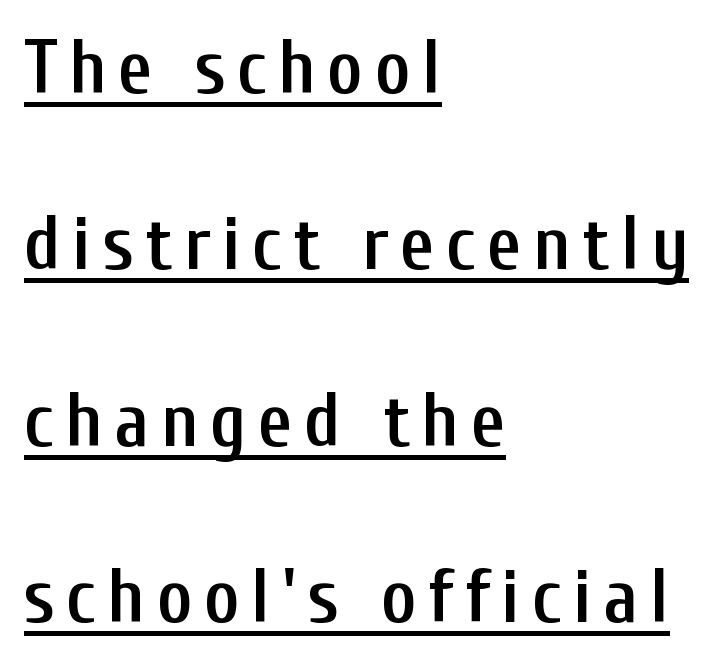
Q: Is the text bold? A: Semi-bold.
Q: Is the text italic (slanted)? A: No, it is upright.
Q: Is the typeface a serif or a sans-serif typeface? A: Sans-serif.
Q: Is the text underlined? A: Yes.
Q: How is the paragraph aligned? A: Left-aligned.
Q: Is the spacing between lines tight, normal or loose? A: Loose.
Q: Width (condensed, normal, or wide)? A: Condensed.
Q: Stroke contrast? A: Low.
Q: x-height? A: Medium.
Q: Monospaced? A: No.
